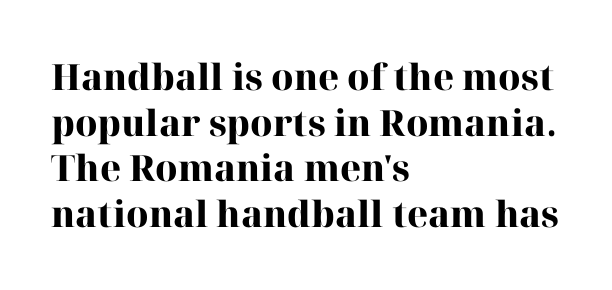
{"serif": "yes", "italic": "no", "bold": "yes", "weight": "heavy", "width": "normal", "stroke_contrast": "high", "x_height": "medium", "monospaced": "no", "underline": "no", "align": "left", "line_spacing": "normal", "line_spacing_ratio": 1.27, "letter_spacing": "normal", "letter_spacing_em": 0.0, "glyph_px": 36}
